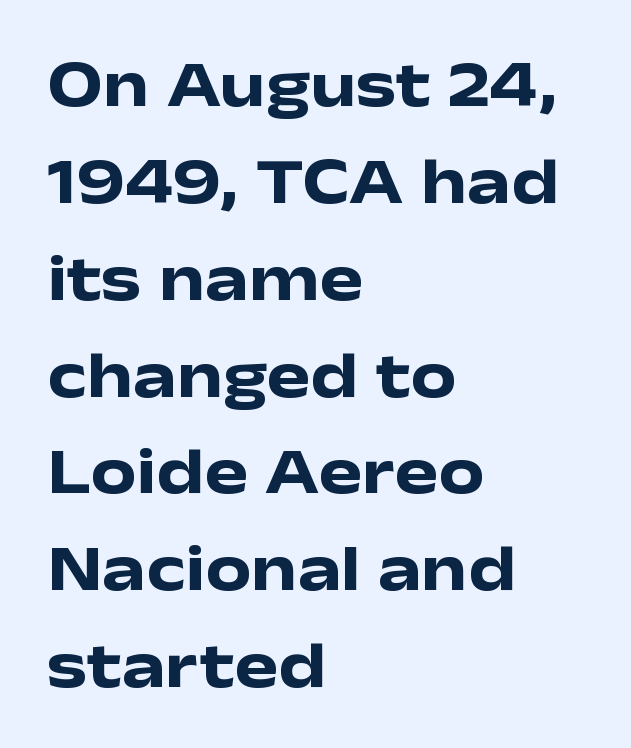
{"serif": "no", "italic": "no", "bold": "yes", "weight": "heavy", "width": "wide", "stroke_contrast": "low", "x_height": "medium", "monospaced": "no", "underline": "no", "align": "left", "line_spacing": "normal", "line_spacing_ratio": 1.49, "letter_spacing": "normal", "letter_spacing_em": 0.0, "glyph_px": 65}
